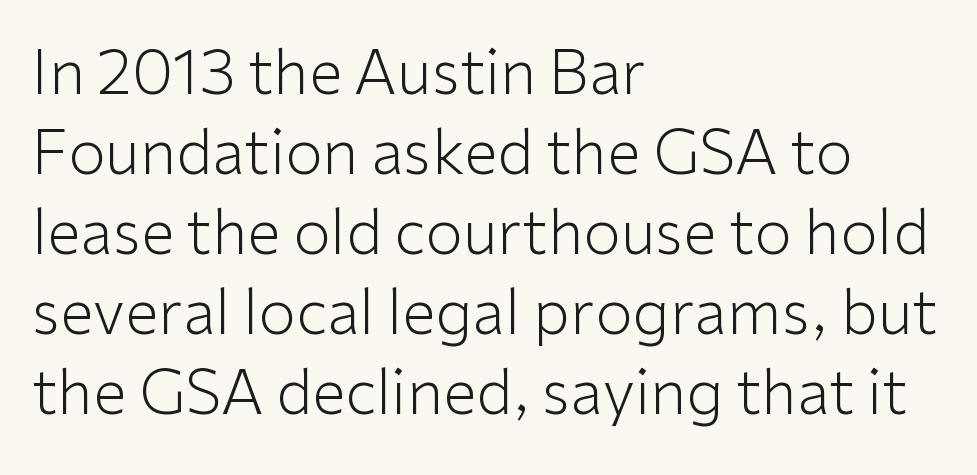
The image shows 61 px light sans-serif type, upright; set left-aligned, normal line spacing (1.31x), normal letter spacing, not underlined; low stroke contrast and a medium x-height.
